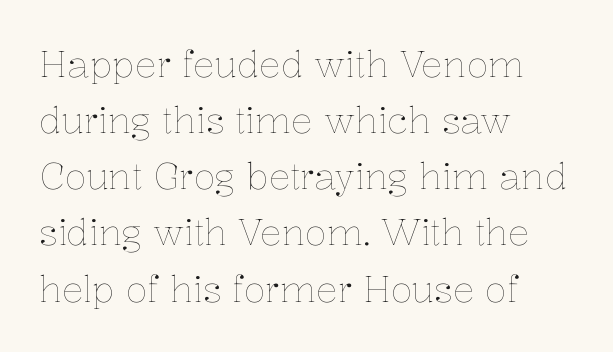
Posture: straight, roman, zero tilt. These glyphs show unthickened strokes, regular width or finer. Is this a fixed-width face? No — the glyphs have proportional, varying widths. Interline gaps are of average width in this sample. Lines of text with bare space underneath. Honestly, the letter spacing is just normal — you wouldn't notice it.
